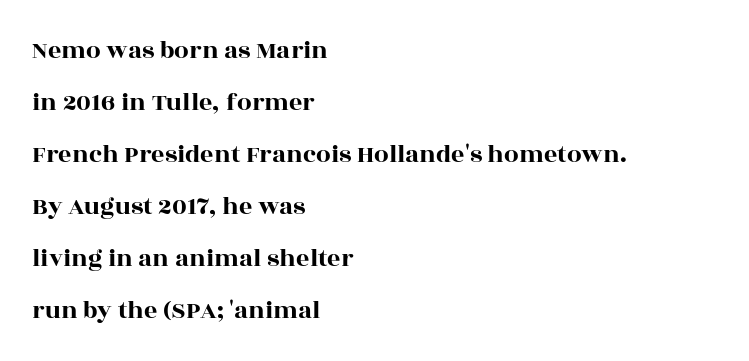
{"italic": "no", "underline": "no", "align": "left", "line_spacing": "loose", "line_spacing_ratio": 2.0, "letter_spacing": "normal", "letter_spacing_em": 0.0, "glyph_px": 26}
